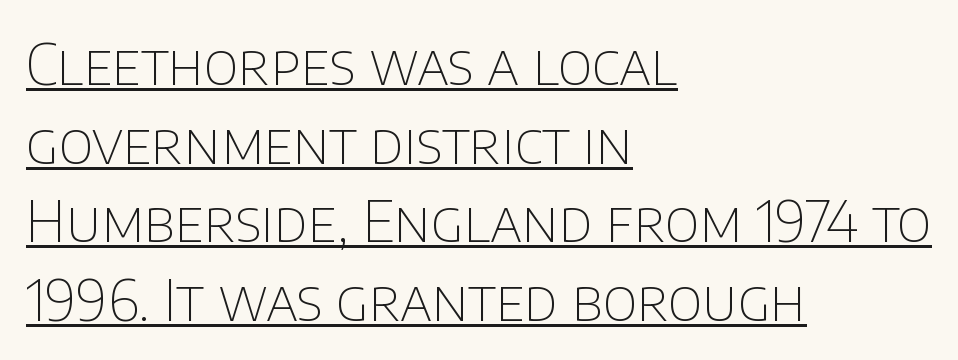
Q: Is the text bold? A: No.
Q: Is the text italic (slanted)? A: No, it is upright.
Q: Is the typeface a serif or a sans-serif typeface? A: Sans-serif.
Q: Is the text underlined? A: Yes.
Q: How is the paragraph aligned? A: Left-aligned.
Q: Is the spacing between letters normal or unusually wide? A: Normal.
Q: Is the spacing between lines tight, normal or loose? A: Normal.
Q: Width (condensed, normal, or wide)? A: Normal.
Q: Stroke contrast? A: Low.
Q: x-height? A: Large.
Q: Monospaced? A: No.
